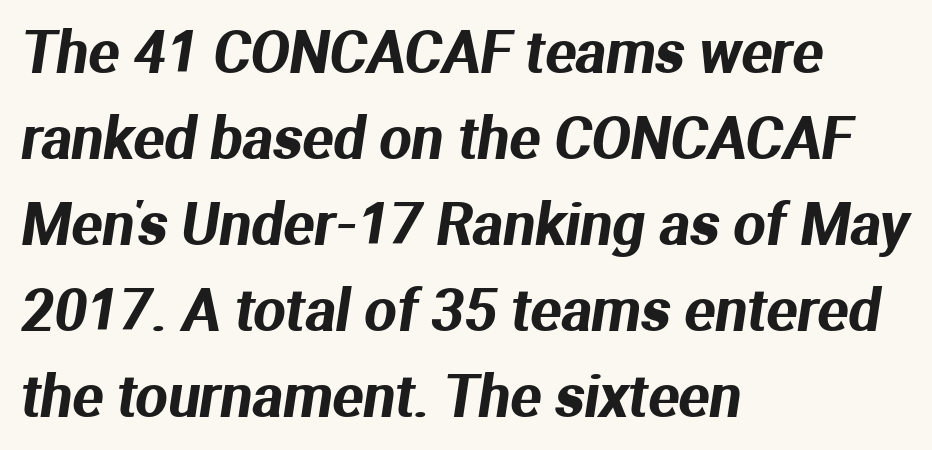
{"serif": "no", "width": "normal", "stroke_contrast": "medium", "x_height": "medium", "monospaced": "no", "underline": "no", "align": "left", "line_spacing": "normal", "line_spacing_ratio": 1.51, "letter_spacing": "normal", "letter_spacing_em": 0.0, "glyph_px": 57}
